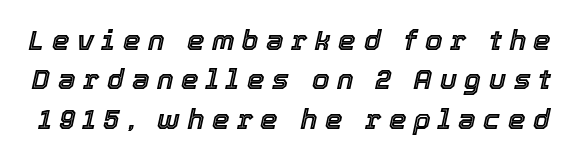
{"italic": "yes", "lean": "right", "slant_degrees": 12, "width": "normal", "x_height": "medium", "monospaced": "no", "underline": "no", "line_spacing": "normal", "line_spacing_ratio": 1.41, "letter_spacing": "wide", "letter_spacing_em": 0.27, "glyph_px": 28}
